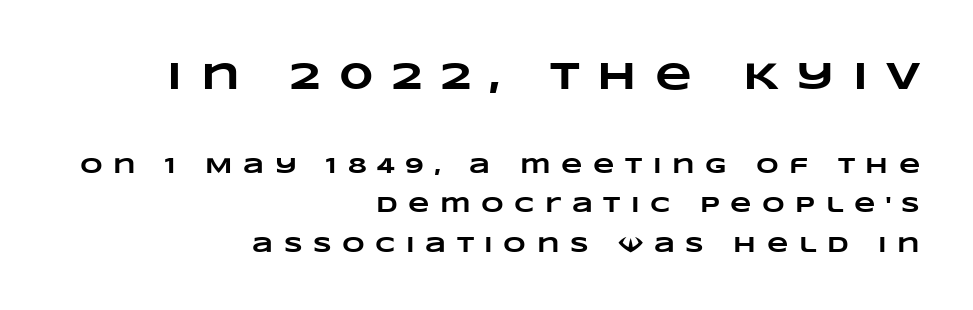
The image shows 38 px heavy, wide type; set right-aligned, line spacing 1.8x, unusually wide letter spacing (+0.48 em), not underlined; the first (top) block is 1.73x larger; low stroke contrast and a large x-height.
